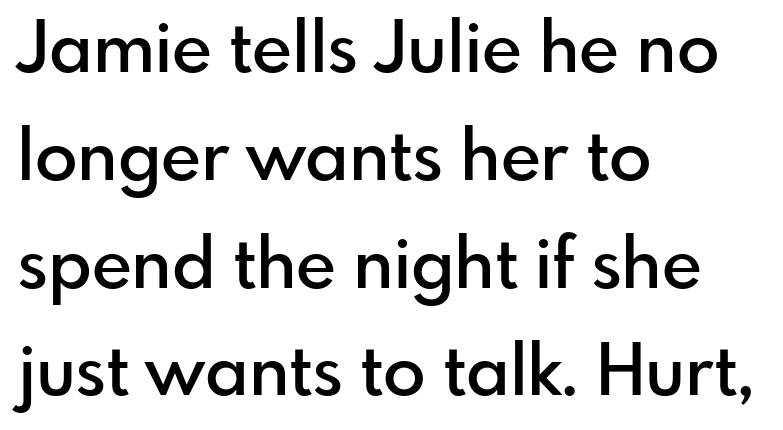
Q: Is the text bold? A: Semi-bold.
Q: Is the text italic (slanted)? A: No, it is upright.
Q: Is the typeface a serif or a sans-serif typeface? A: Sans-serif.
Q: Is the text underlined? A: No.
Q: How is the paragraph aligned? A: Left-aligned.
Q: Is the spacing between letters normal or unusually wide? A: Normal.
Q: Is the spacing between lines tight, normal or loose? A: Normal.
Q: Width (condensed, normal, or wide)? A: Normal.
Q: Stroke contrast? A: Low.
Q: x-height? A: Small.
Q: Monospaced? A: No.
